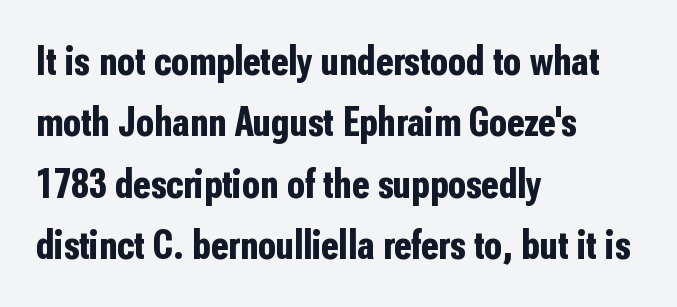
Q: Is the text bold? A: Yes.
Q: Is the text italic (slanted)? A: No, it is upright.
Q: Is the typeface a serif or a sans-serif typeface? A: Sans-serif.
Q: Is the text underlined? A: No.
Q: How is the paragraph aligned? A: Left-aligned.
Q: Is the spacing between letters normal or unusually wide? A: Normal.
Q: Is the spacing between lines tight, normal or loose? A: Normal.
Q: Width (condensed, normal, or wide)? A: Condensed.
Q: Stroke contrast? A: Low.
Q: x-height? A: Medium.
Q: Monospaced? A: No.
